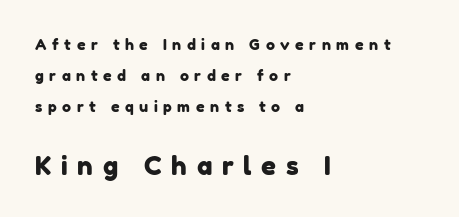
{"underline": "no", "align": "left", "line_spacing": "loose", "line_spacing_ratio": 2.07, "letter_spacing": "wide", "letter_spacing_em": 0.37, "larger_block": "second", "size_ratio": 1.73, "glyph_px": 26}
